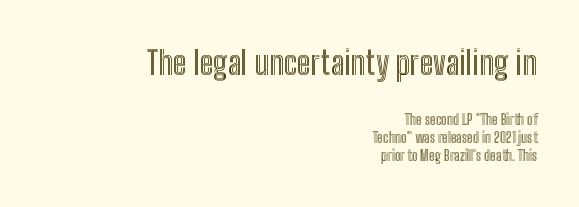
The image shows 33 px condensed type, upright; set right-aligned, normal line spacing (1.29x), normal letter spacing, not underlined; the first (top) block is 2.36x larger; a medium x-height.
